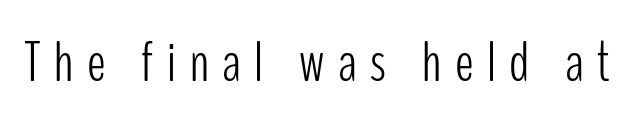
The image shows 57 px light, condensed sans-serif type, upright; set unusually wide letter spacing (+0.24 em), not underlined; low stroke contrast and a medium x-height.
